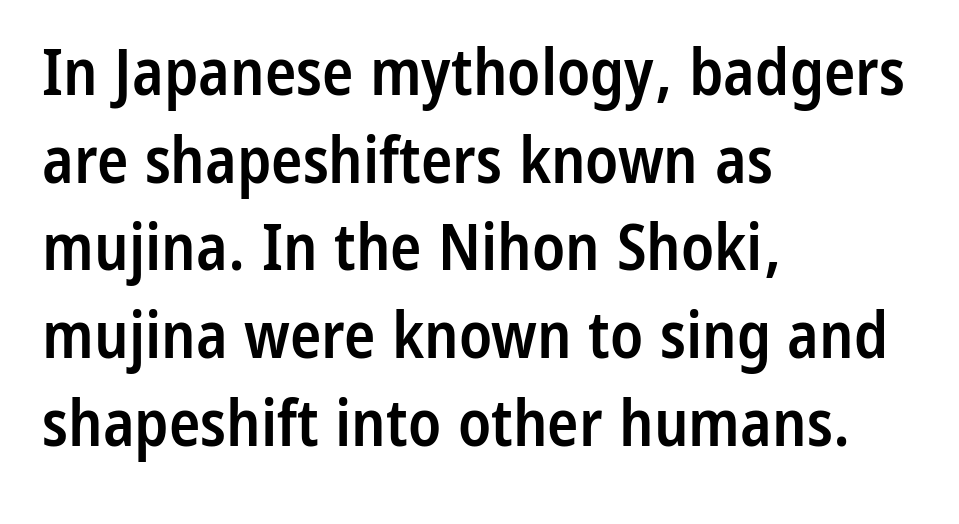
The image shows 65 px semibold, condensed sans-serif type, upright; set left-aligned, normal line spacing (1.35x), normal letter spacing, not underlined; low stroke contrast and a medium x-height.
